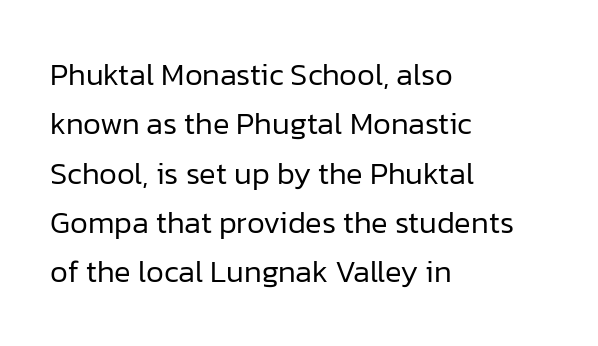
Vertically, the passage feels balanced, rows spaced as you'd expect. The area under the type is left untouched. Weight: in the light-to-regular range. This sample uses a sans-serif face. The passage shown is typed in a proportional face where columns would drift.
